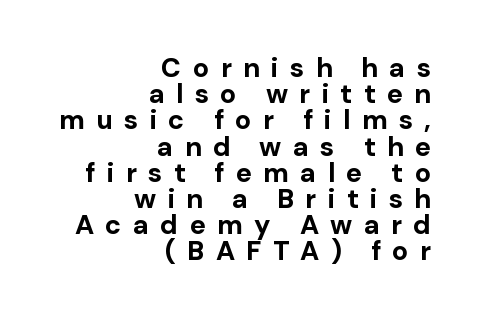
A typesetter would call this leading minimal, almost set solid. Nope, not italic — everything's standing straight. The zone under the glyphs is completely vacant. In terms of letterspacing, this is a distinctly airy, spread setting. Every letter is thick-stroked: bold, no question. Short and long lines alike share a common ending point at right.
